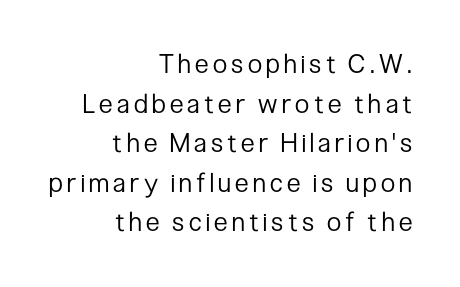
The image shows 26 px text type, upright; set right-aligned, normal line spacing (1.52x), not underlined.
